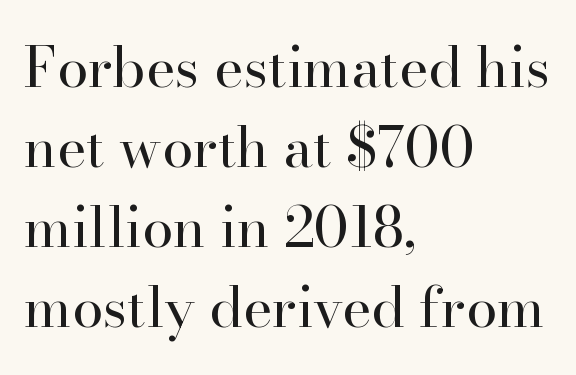
The image shows 56 px regular-weight serif type, upright; set left-aligned, normal line spacing (1.43x), normal letter spacing, not underlined; high stroke contrast and a small x-height.
